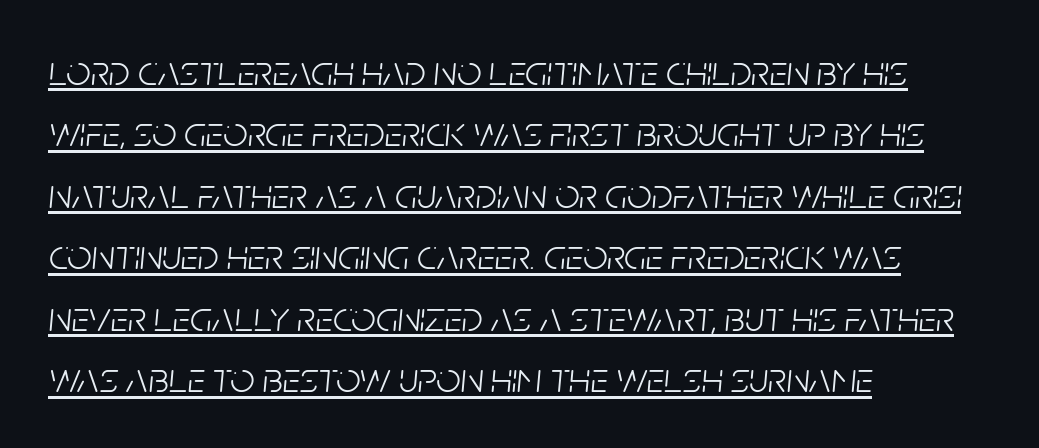
The image shows 43 px light, condensed type, italic (leaning right); set left-aligned, normal line spacing (1.43x), normal letter spacing, underlined; low stroke contrast and a large x-height.
